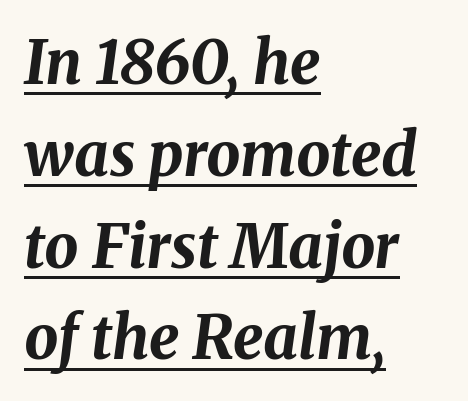
The image shows 60 px bold type, italic (leaning right); set left-aligned, normal line spacing (1.53x), normal letter spacing, underlined; medium stroke contrast and a medium x-height.
